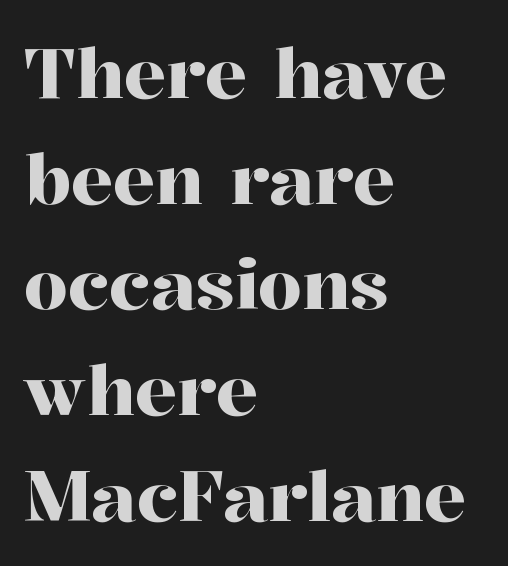
The image shows 70 px serif type, upright; set left-aligned, normal line spacing (1.51x), normal letter spacing, not underlined; high stroke contrast and a medium x-height.
